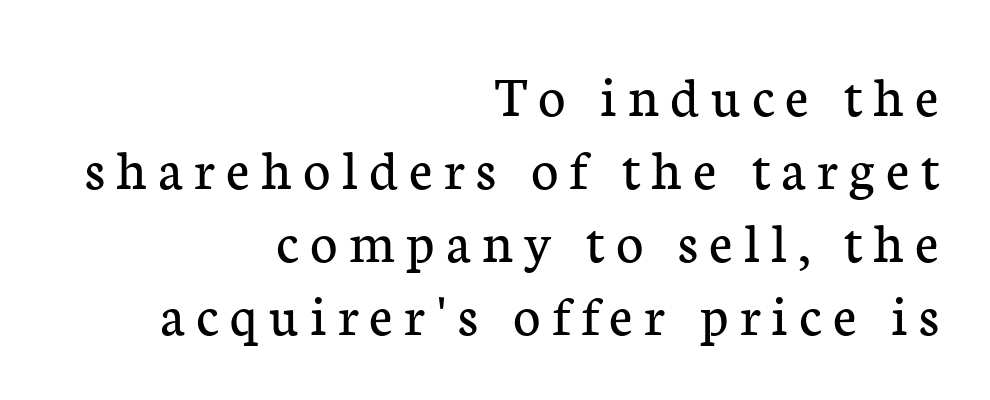
Q: Is the text bold? A: No.
Q: Is the text italic (slanted)? A: No, it is upright.
Q: Is the typeface a serif or a sans-serif typeface? A: Serif.
Q: Is the text underlined? A: No.
Q: How is the paragraph aligned? A: Right-aligned.
Q: Width (condensed, normal, or wide)? A: Normal.
Q: Stroke contrast? A: Low.
Q: x-height? A: Medium.
Q: Monospaced? A: No.
